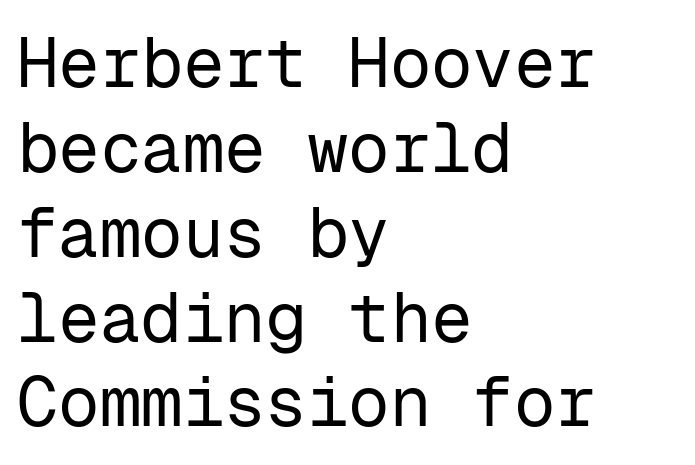
{"serif": "no", "italic": "no", "bold": "no", "weight": "regular", "width": "normal", "stroke_contrast": "low", "x_height": "medium", "monospaced": "yes", "underline": "no", "align": "left", "line_spacing_ratio": 1.23, "letter_spacing": "normal", "letter_spacing_em": 0.0, "glyph_px": 69}
